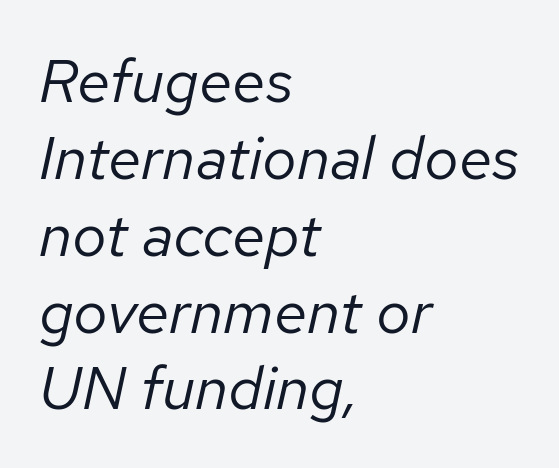
{"italic": "yes", "lean": "right", "slant_degrees": 12, "bold": "no", "weight": "regular", "width": "normal", "stroke_contrast": "low", "x_height": "medium", "monospaced": "no", "underline": "no", "align": "left", "line_spacing": "normal", "line_spacing_ratio": 1.26, "letter_spacing": "normal", "letter_spacing_em": 0.0, "glyph_px": 61}
